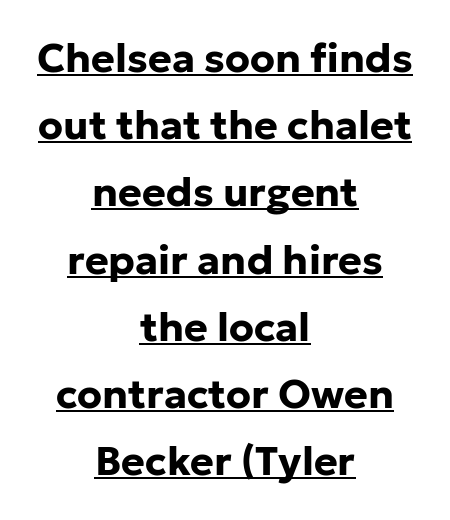
{"serif": "no", "italic": "no", "bold": "yes", "weight": "bold", "width": "normal", "stroke_contrast": "low", "x_height": "medium", "monospaced": "no", "underline": "yes", "align": "center", "line_spacing": "normal", "line_spacing_ratio": 1.68, "letter_spacing": "normal", "letter_spacing_em": 0.0, "glyph_px": 40}
